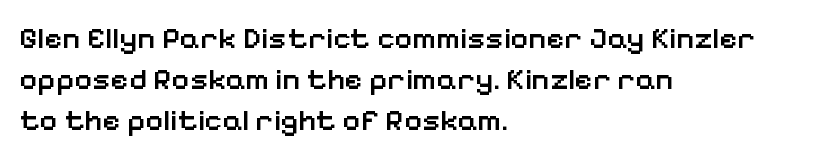
{"serif": "no", "italic": "no", "bold": "semi", "weight": "semibold", "width": "normal", "stroke_contrast": "low", "x_height": "medium", "monospaced": "no", "underline": "no", "align": "left", "line_spacing": "normal", "line_spacing_ratio": 1.32, "letter_spacing": "normal", "letter_spacing_em": 0.0, "glyph_px": 31}
